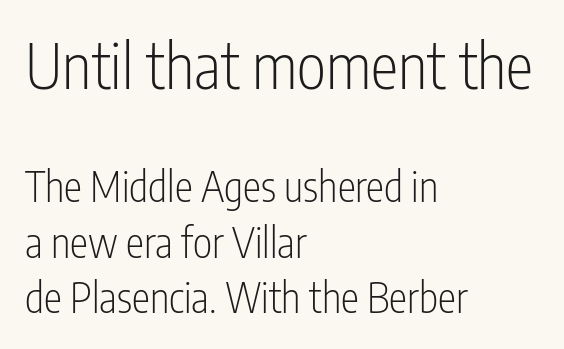
The image shows 62 px light, condensed sans-serif type, upright; set left-aligned, normal line spacing (1.36x), normal letter spacing, not underlined; the first (top) block is 1.51x larger; low stroke contrast and a medium x-height.
